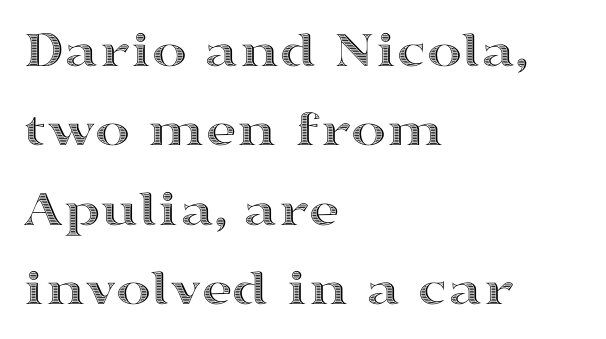
Q: Is the text italic (slanted)? A: No, it is upright.
Q: Is the text underlined? A: No.
Q: How is the paragraph aligned? A: Left-aligned.
Q: Is the spacing between letters normal or unusually wide? A: Normal.
Q: Is the spacing between lines tight, normal or loose? A: Normal.
Q: Width (condensed, normal, or wide)? A: Wide.
Q: x-height? A: Medium.
Q: Monospaced? A: No.
